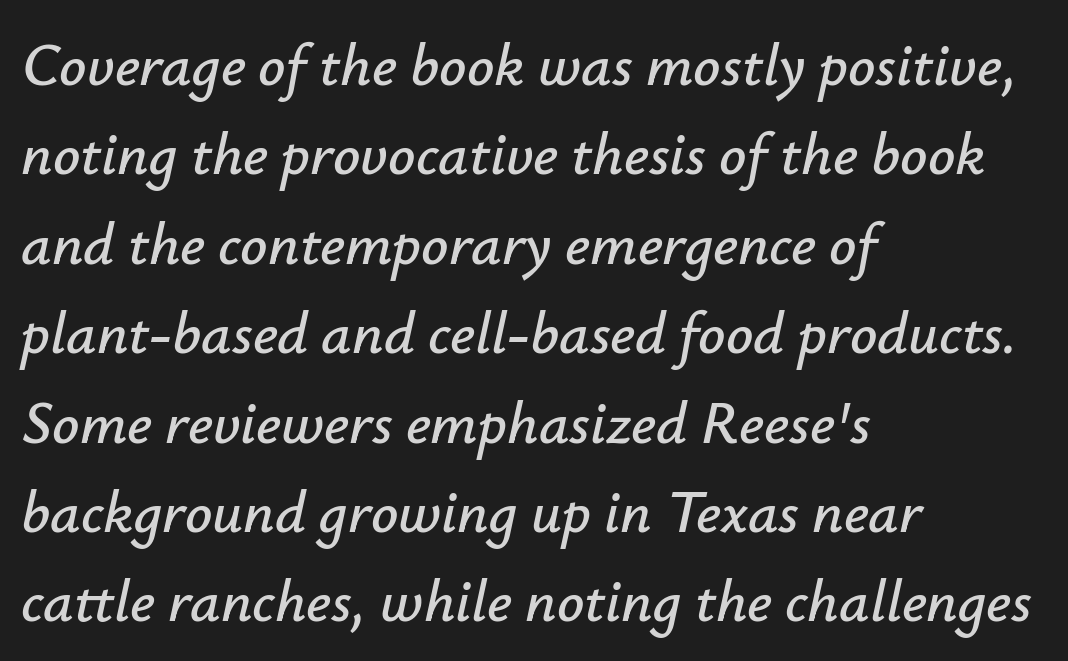
Q: Is the text italic (slanted)? A: Yes, it leans right by about 12 degrees.
Q: Is the text underlined? A: No.
Q: How is the paragraph aligned? A: Left-aligned.
Q: Is the spacing between letters normal or unusually wide? A: Normal.
Q: Is the spacing between lines tight, normal or loose? A: Normal.
Q: Width (condensed, normal, or wide)? A: Normal.
Q: Stroke contrast? A: Low.
Q: x-height? A: Small.
Q: Monospaced? A: No.
